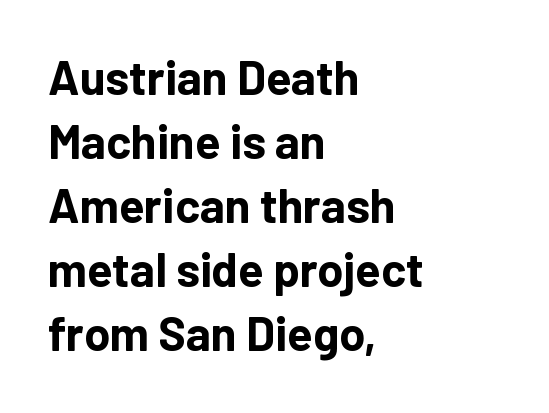
Q: Is the text bold? A: Yes.
Q: Is the text italic (slanted)? A: No, it is upright.
Q: Is the typeface a serif or a sans-serif typeface? A: Sans-serif.
Q: Is the text underlined? A: No.
Q: How is the paragraph aligned? A: Left-aligned.
Q: Is the spacing between letters normal or unusually wide? A: Normal.
Q: Is the spacing between lines tight, normal or loose? A: Normal.
Q: Width (condensed, normal, or wide)? A: Normal.
Q: Stroke contrast? A: Low.
Q: x-height? A: Medium.
Q: Monospaced? A: No.
